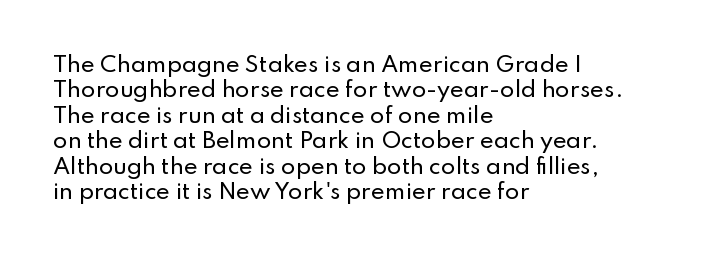
Q: Is the text italic (slanted)? A: No, it is upright.
Q: Is the text underlined? A: No.
Q: How is the paragraph aligned? A: Left-aligned.
Q: Is the spacing between letters normal or unusually wide? A: Normal.
